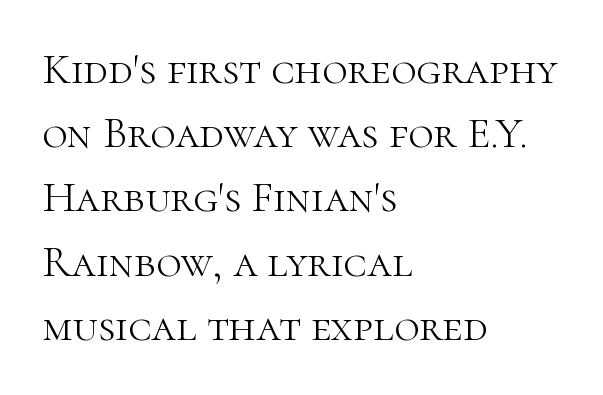
Q: Is the text bold? A: No.
Q: Is the text italic (slanted)? A: No, it is upright.
Q: Is the typeface a serif or a sans-serif typeface? A: Serif.
Q: Is the text underlined? A: No.
Q: How is the paragraph aligned? A: Left-aligned.
Q: Is the spacing between letters normal or unusually wide? A: Normal.
Q: Is the spacing between lines tight, normal or loose? A: Normal.
Q: Width (condensed, normal, or wide)? A: Normal.
Q: Stroke contrast? A: High.
Q: x-height? A: Medium.
Q: Monospaced? A: No.
